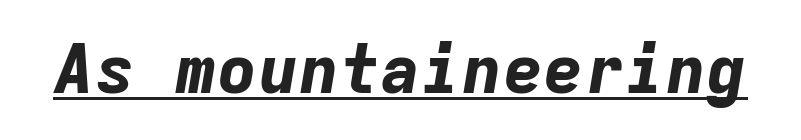
The image shows 68 px bold type, italic (leaning right), monospaced; set normal letter spacing, underlined; low stroke contrast and a medium x-height.
